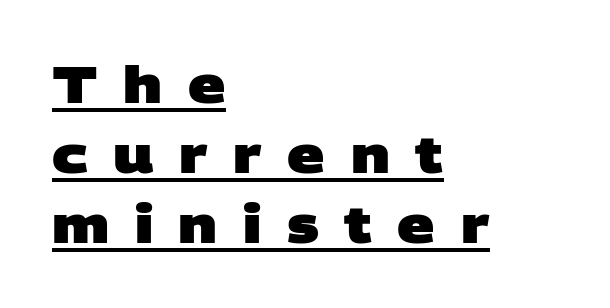
Q: Is the text bold? A: Yes.
Q: Is the typeface a serif or a sans-serif typeface? A: Sans-serif.
Q: Is the text underlined? A: Yes.
Q: How is the paragraph aligned? A: Left-aligned.
Q: Is the spacing between letters normal or unusually wide? A: Unusually wide.
Q: Is the spacing between lines tight, normal or loose? A: Normal.
Q: Width (condensed, normal, or wide)? A: Wide.
Q: Stroke contrast? A: Low.
Q: x-height? A: Large.
Q: Monospaced? A: No.
